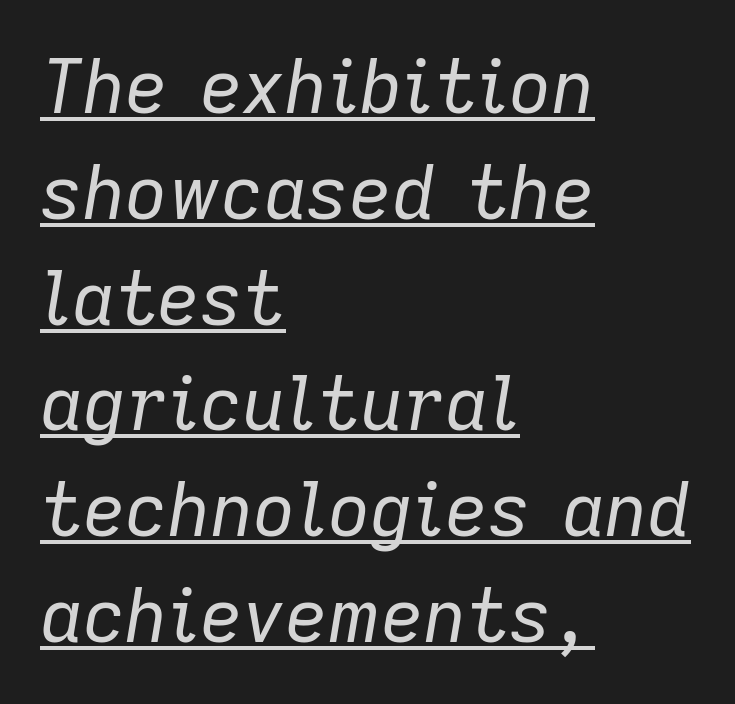
The image shows 74 px regular-weight type, italic (leaning right); set left-aligned, normal line spacing (1.43x), normal letter spacing, underlined; low stroke contrast and a medium x-height.
